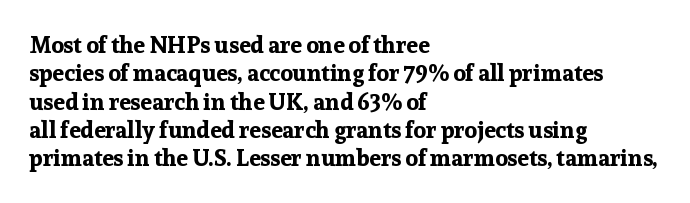
Q: Is the text bold? A: Yes.
Q: Is the text italic (slanted)? A: No, it is upright.
Q: Is the text underlined? A: No.
Q: How is the paragraph aligned? A: Left-aligned.
Q: Is the spacing between letters normal or unusually wide? A: Normal.
